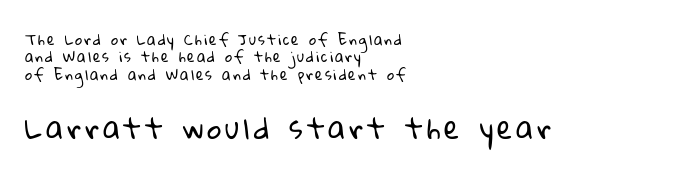
{"serif": "no", "bold": "no", "weight": "regular", "width": "normal", "stroke_contrast": "low", "x_height": "medium", "monospaced": "no", "underline": "no", "align": "left", "line_spacing_ratio": 1.24, "larger_block": "second", "size_ratio": 2.0, "glyph_px": 28}
